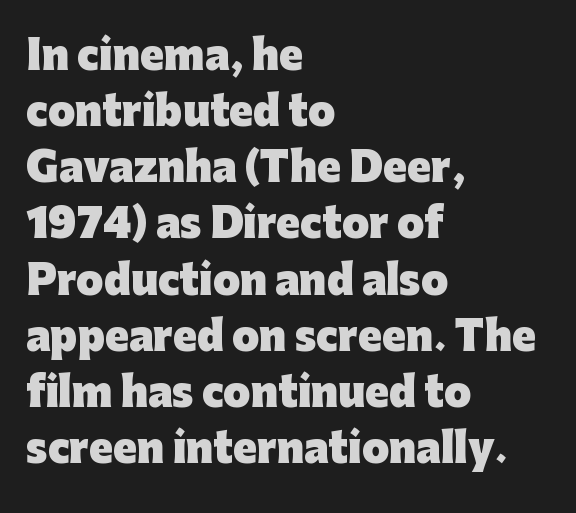
{"serif": "no", "italic": "no", "bold": "yes", "weight": "heavy", "width": "normal", "stroke_contrast": "low", "x_height": "medium", "monospaced": "no", "underline": "no", "align": "left", "line_spacing": "normal", "line_spacing_ratio": 1.44, "letter_spacing": "normal", "letter_spacing_em": 0.0, "glyph_px": 39}
